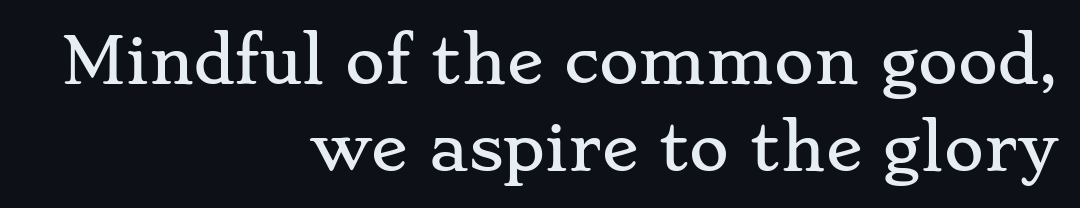
{"serif": "yes", "italic": "no", "width": "wide", "stroke_contrast": "low", "x_height": "small", "monospaced": "no", "underline": "no", "align": "right", "line_spacing": "normal", "line_spacing_ratio": 1.42, "letter_spacing": "normal", "letter_spacing_em": 0.0, "glyph_px": 61}
